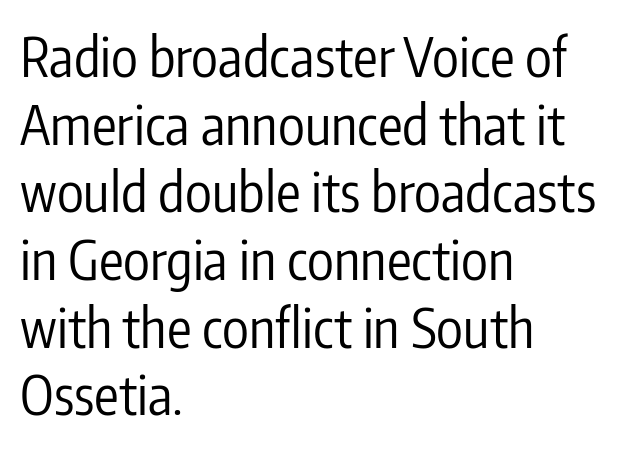
Casual observation: everything's shoved over to the left. The passage shown has conventional tracking throughout. Upright lettering throughout. These lines are composed in type without serifs. The rendering uses natural spacing where letterforms have individual widths.
